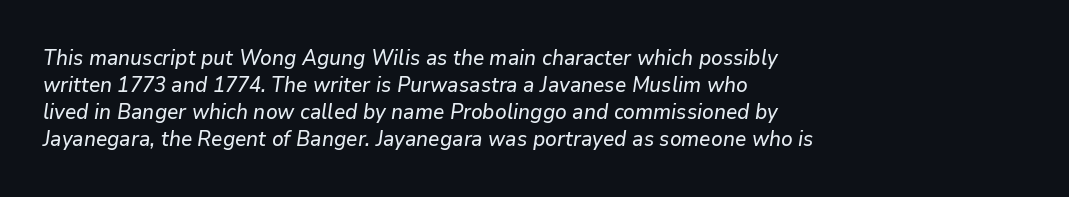
Q: Is the text italic (slanted)? A: Yes, it leans right by about 9 degrees.
Q: Is the text underlined? A: No.
Q: How is the paragraph aligned? A: Left-aligned.
Q: Is the spacing between letters normal or unusually wide? A: Normal.
Q: Is the spacing between lines tight, normal or loose? A: Normal.
